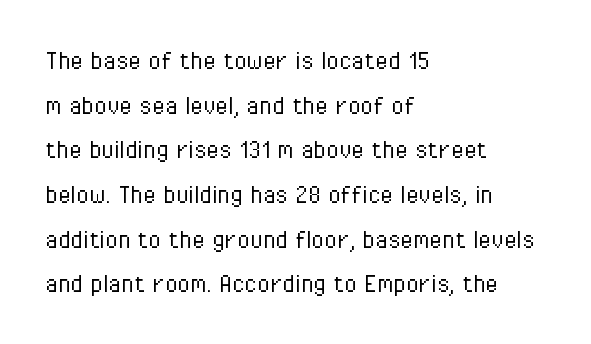
Q: Is the text bold? A: No.
Q: Is the text italic (slanted)? A: No, it is upright.
Q: Is the typeface a serif or a sans-serif typeface? A: Sans-serif.
Q: Is the text underlined? A: No.
Q: How is the paragraph aligned? A: Left-aligned.
Q: Is the spacing between letters normal or unusually wide? A: Normal.
Q: Is the spacing between lines tight, normal or loose? A: Normal.
Q: Width (condensed, normal, or wide)? A: Condensed.
Q: Stroke contrast? A: Low.
Q: x-height? A: Medium.
Q: Monospaced? A: No.
